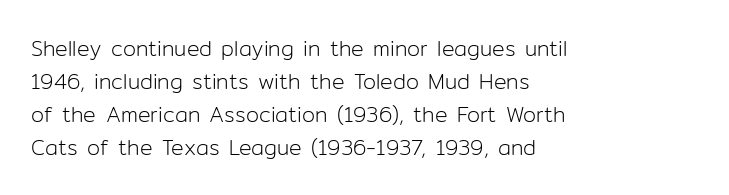
The image shows 21 px text type, upright; set left-aligned, normal line spacing (1.57x), normal letter spacing, not underlined.
